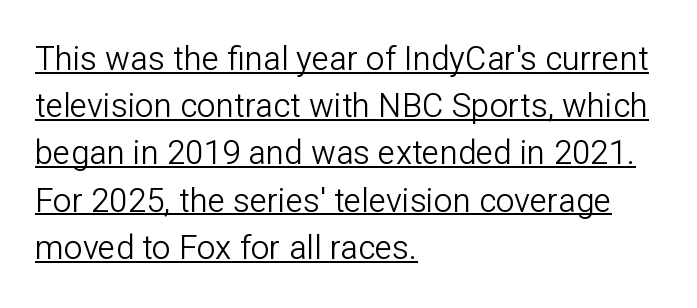
Q: Is the text bold? A: No.
Q: Is the text italic (slanted)? A: No, it is upright.
Q: Is the typeface a serif or a sans-serif typeface? A: Sans-serif.
Q: Is the text underlined? A: Yes.
Q: How is the paragraph aligned? A: Left-aligned.
Q: Is the spacing between letters normal or unusually wide? A: Normal.
Q: Is the spacing between lines tight, normal or loose? A: Normal.
Q: Width (condensed, normal, or wide)? A: Normal.
Q: Stroke contrast? A: Low.
Q: x-height? A: Medium.
Q: Monospaced? A: No.
